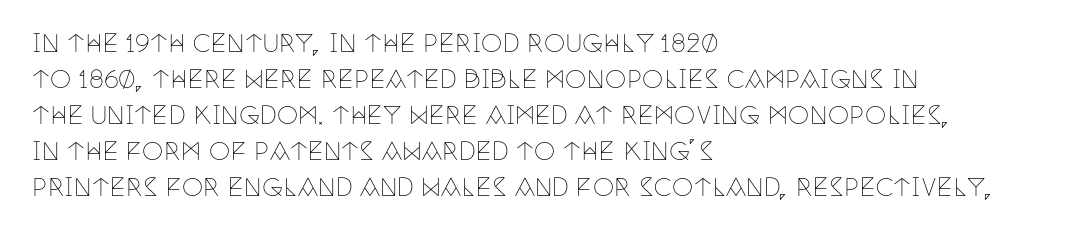
{"italic": "no", "bold": "no", "underline": "no", "align": "left", "line_spacing": "normal", "line_spacing_ratio": 1.5, "letter_spacing": "normal", "letter_spacing_em": 0.0, "glyph_px": 24}
